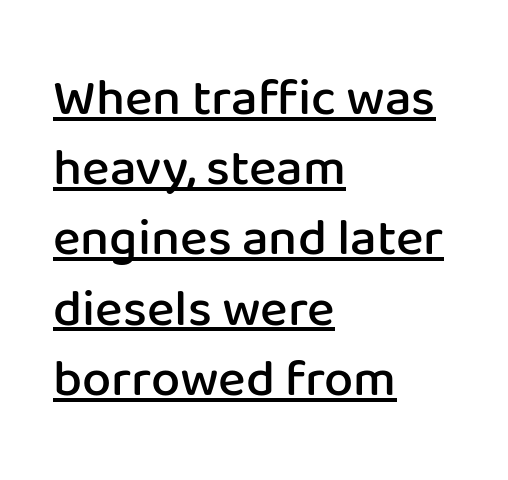
The image shows 52 px semibold sans-serif type, upright; set left-aligned, normal line spacing (1.35x), normal letter spacing, underlined; low stroke contrast and a medium x-height.
